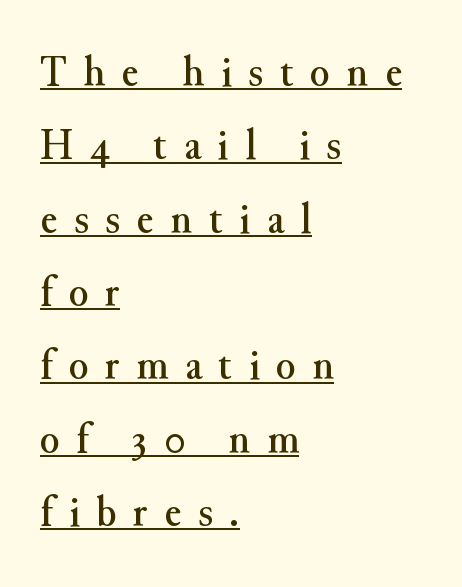
Q: Is the text italic (slanted)? A: No, it is upright.
Q: Is the typeface a serif or a sans-serif typeface? A: Serif.
Q: Is the text underlined? A: Yes.
Q: How is the paragraph aligned? A: Left-aligned.
Q: Is the spacing between letters normal or unusually wide? A: Unusually wide.
Q: Is the spacing between lines tight, normal or loose? A: Normal.
Q: Width (condensed, normal, or wide)? A: Normal.
Q: Stroke contrast? A: Medium.
Q: x-height? A: Small.
Q: Monospaced? A: No.
